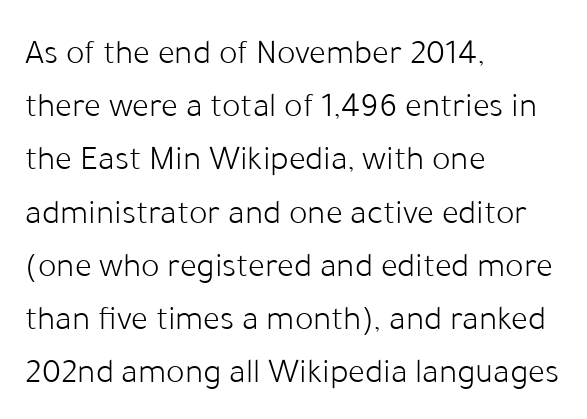
The baseline area is clear. Students, observe: this is what conventionally led text looks like. The rag falls on the right side of this text block. Note the varied advance widths — an 'i' is clearly narrower than an 'm'. The letters stand straight up with perfectly vertical stems.
